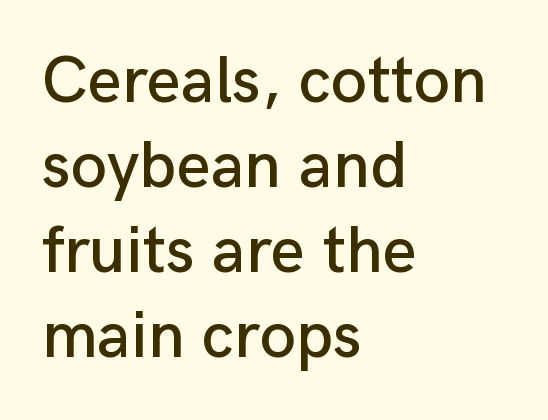
Clear beneath every line of the passage. Check where the strokes stop: nothing finishes them off — pure sans. The typesetter chose a ragged-right arrangement here. Posture: straight, roman, zero tilt. Here the designer chose a conventional face with non-uniform glyph widths.
